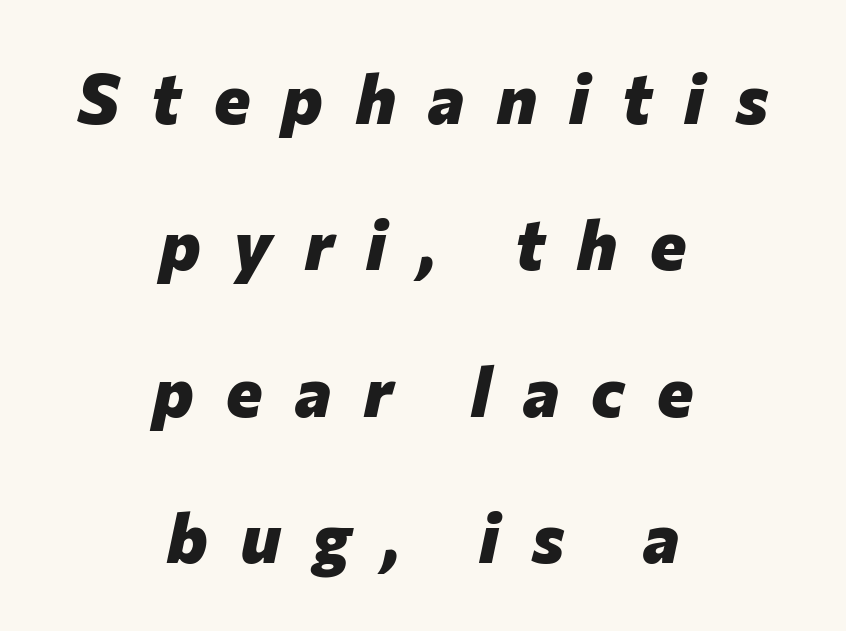
Q: Is the text bold? A: Yes.
Q: Is the text italic (slanted)? A: Yes, it leans right by about 12 degrees.
Q: Is the text underlined? A: No.
Q: How is the paragraph aligned? A: Centered.
Q: Is the spacing between letters normal or unusually wide? A: Unusually wide.
Q: Is the spacing between lines tight, normal or loose? A: Loose.
Q: Width (condensed, normal, or wide)? A: Normal.
Q: Stroke contrast? A: Low.
Q: x-height? A: Medium.
Q: Monospaced? A: No.
